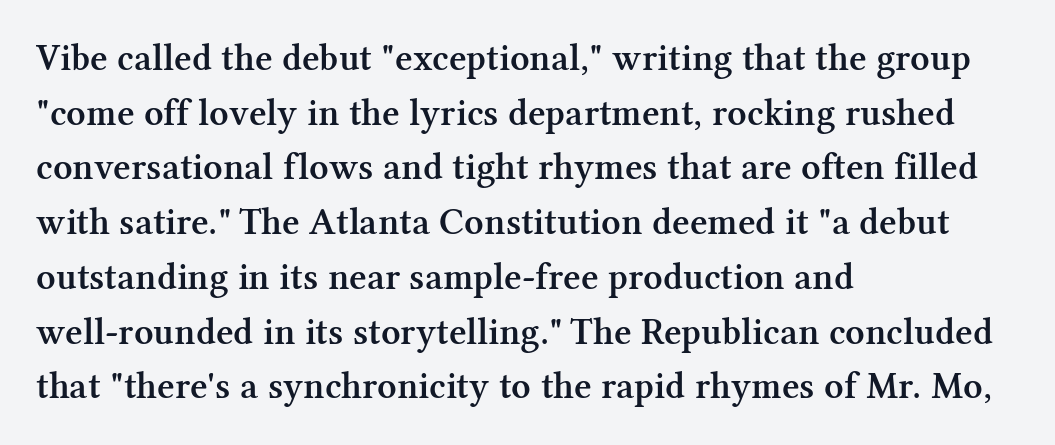
Q: Is the text bold? A: Semi-bold.
Q: Is the text italic (slanted)? A: No, it is upright.
Q: Is the typeface a serif or a sans-serif typeface? A: Serif.
Q: Is the text underlined? A: No.
Q: How is the paragraph aligned? A: Left-aligned.
Q: Is the spacing between letters normal or unusually wide? A: Normal.
Q: Is the spacing between lines tight, normal or loose? A: Normal.
Q: Width (condensed, normal, or wide)? A: Normal.
Q: Stroke contrast? A: Medium.
Q: x-height? A: Medium.
Q: Monospaced? A: No.
